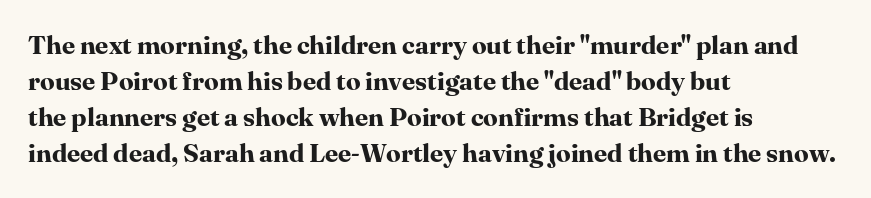
The image shows 26 px bold type, upright; set left-aligned, normal line spacing (1.39x), normal letter spacing, not underlined.
